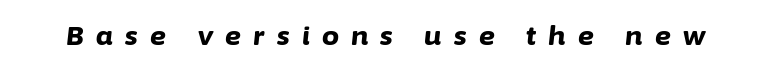
{"italic": "yes", "lean": "right", "slant_degrees": 6, "bold": "yes", "underline": "no", "letter_spacing": "wide", "letter_spacing_em": 0.46, "glyph_px": 27}
